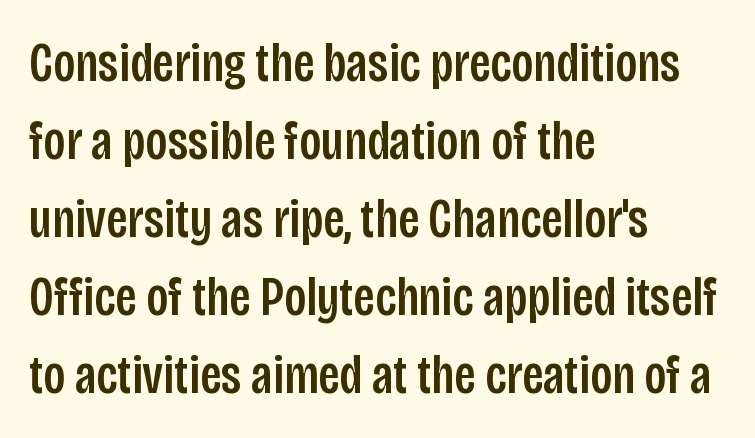
The face used here is proportionally spaced, like ordinary book or web type. Quick note: not italic, upright. A student would call this left alignment; a typographer would say flush left, rag right. Typographically, this falls in the sans-serif category. Tracking value appears to be zero — textbook default spacing. Just letters on the line, the space beneath them empty.
